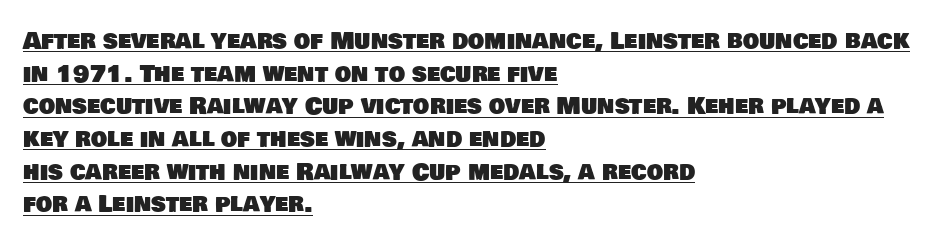
The image shows 23 px text type; set left-aligned, normal line spacing (1.42x), normal letter spacing, underlined.
